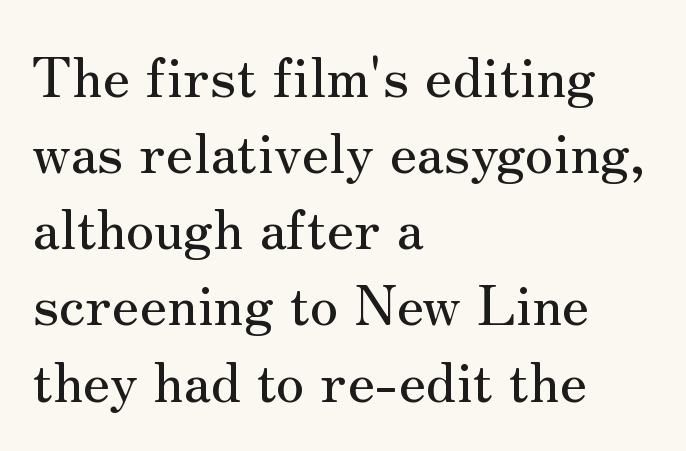
The image shows 56 px serif type, upright; set left-aligned, normal line spacing (1.36x), normal letter spacing, not underlined; medium stroke contrast and a small x-height.
